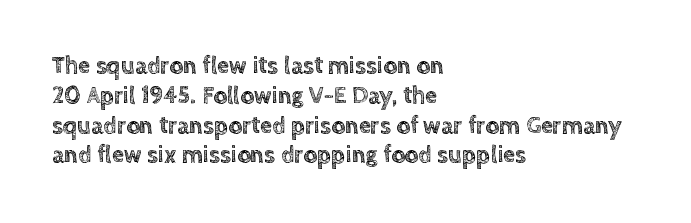
The image shows 24 px text type, upright; set left-aligned, line spacing 1.24x, normal letter spacing, not underlined.
